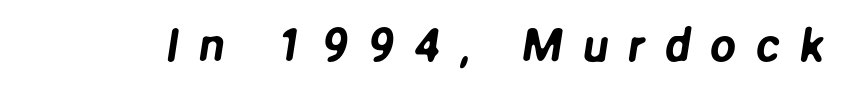
Q: Is the typeface a serif or a sans-serif typeface? A: Sans-serif.
Q: Is the text underlined? A: No.
Q: Is the spacing between letters normal or unusually wide? A: Unusually wide.
Q: Width (condensed, normal, or wide)? A: Normal.
Q: Stroke contrast? A: Low.
Q: x-height? A: Medium.
Q: Monospaced? A: No.
